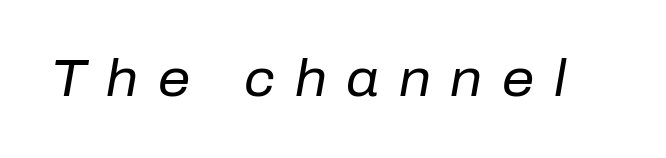
Note the varied advance widths — an 'i' is clearly narrower than an 'm'. A light-to-regular cut is what we see here. Letter spacing: wide. Emphasis-style slanted type is in use. The space beneath each line is pristine and unruled.
